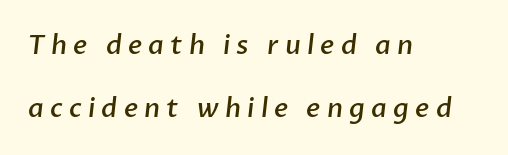
Q: Is the text bold? A: Semi-bold.
Q: Is the text underlined? A: No.
Q: How is the paragraph aligned? A: Left-aligned.
Q: Is the spacing between letters normal or unusually wide? A: Unusually wide.
Q: Is the spacing between lines tight, normal or loose? A: Loose.
